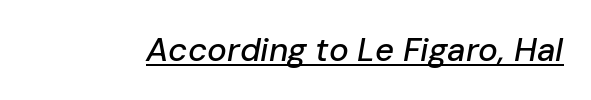
{"italic": "yes", "lean": "right", "slant_degrees": 10, "width": "normal", "stroke_contrast": "low", "x_height": "medium", "monospaced": "no", "underline": "yes", "letter_spacing": "normal", "letter_spacing_em": 0.0, "glyph_px": 33}
